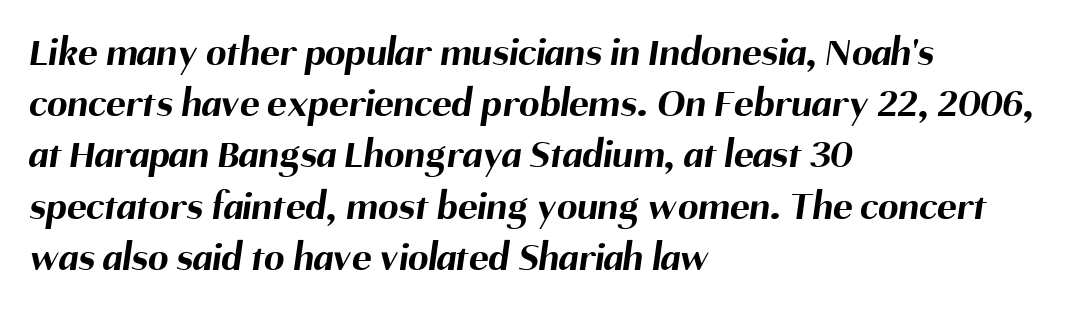
Interline gaps are of average width in this sample. Each glyph is drawn with heavy, bold strokes. Visually the block forms a straight wall on the left and a jagged coastline on the right. The rendering uses natural spacing where letterforms have individual widths. Between one letter and the next there's only the usual sliver of space.
